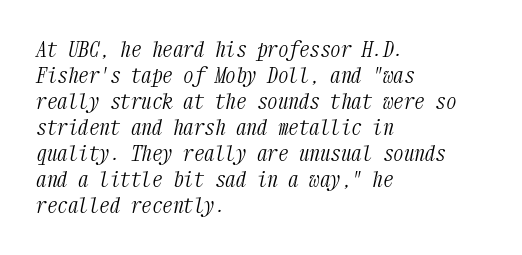
The font's italic variant was chosen for this text. Decoration check: the copy has no underline. The font sits on the lighter half of the weight spectrum, regular included. The ragged edge is on the right, which tells us the setting is flush left. The rendering keeps characters at their native spacing.
